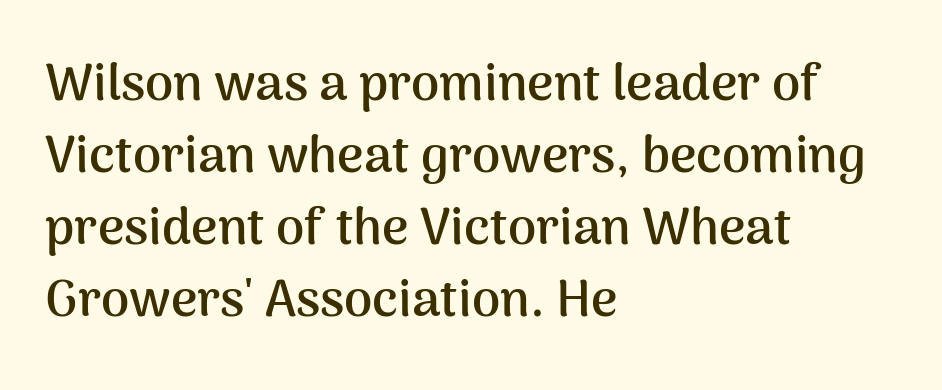
Q: Is the text bold? A: Yes.
Q: Is the text italic (slanted)? A: No, it is upright.
Q: Is the typeface a serif or a sans-serif typeface? A: Sans-serif.
Q: Is the text underlined? A: No.
Q: How is the paragraph aligned? A: Left-aligned.
Q: Is the spacing between letters normal or unusually wide? A: Normal.
Q: Is the spacing between lines tight, normal or loose? A: Normal.
Q: Width (condensed, normal, or wide)? A: Normal.
Q: Stroke contrast? A: Medium.
Q: x-height? A: Medium.
Q: Monospaced? A: No.
